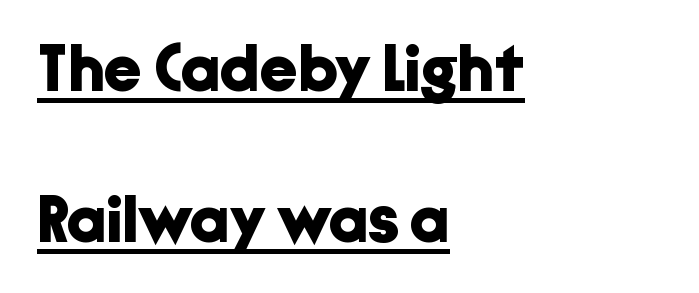
{"serif": "no", "italic": "no", "bold": "yes", "weight": "bold", "width": "normal", "stroke_contrast": "low", "x_height": "medium", "monospaced": "no", "underline": "yes", "align": "left", "line_spacing": "loose", "line_spacing_ratio": 2.25, "letter_spacing": "normal", "letter_spacing_em": 0.0, "glyph_px": 67}
